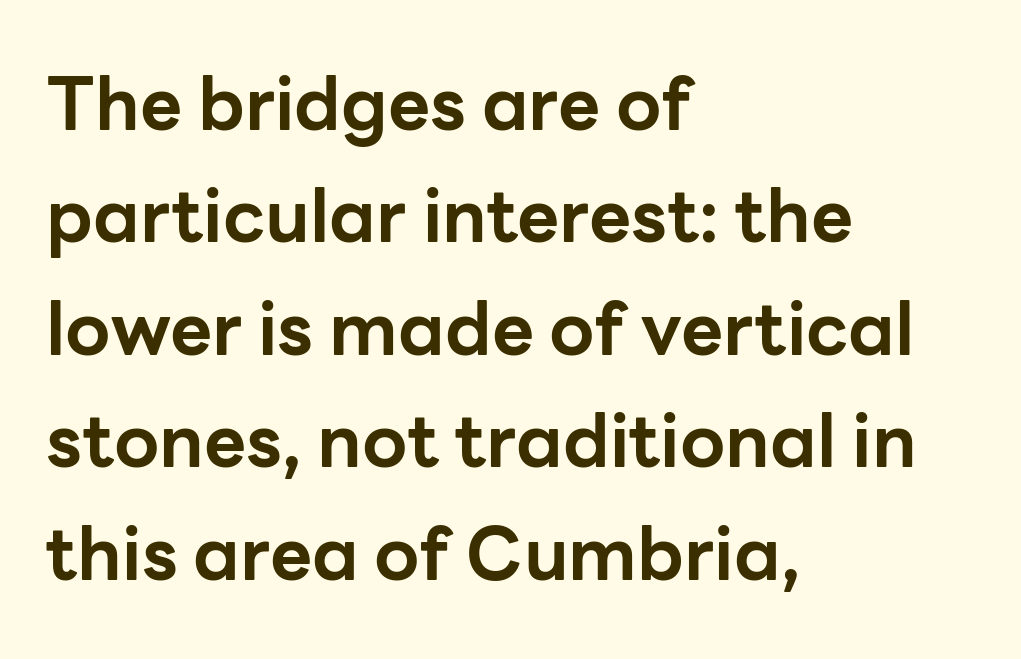
Q: Is the text bold? A: Yes.
Q: Is the text italic (slanted)? A: No, it is upright.
Q: Is the typeface a serif or a sans-serif typeface? A: Sans-serif.
Q: Is the text underlined? A: No.
Q: How is the paragraph aligned? A: Left-aligned.
Q: Is the spacing between letters normal or unusually wide? A: Normal.
Q: Is the spacing between lines tight, normal or loose? A: Normal.
Q: Width (condensed, normal, or wide)? A: Normal.
Q: Stroke contrast? A: Low.
Q: x-height? A: Medium.
Q: Monospaced? A: No.
